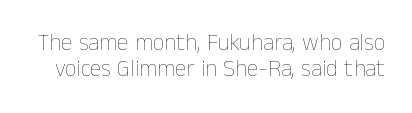
The image shows 23 px text type, upright; set tight line spacing (1.13x), normal letter spacing, not underlined.
